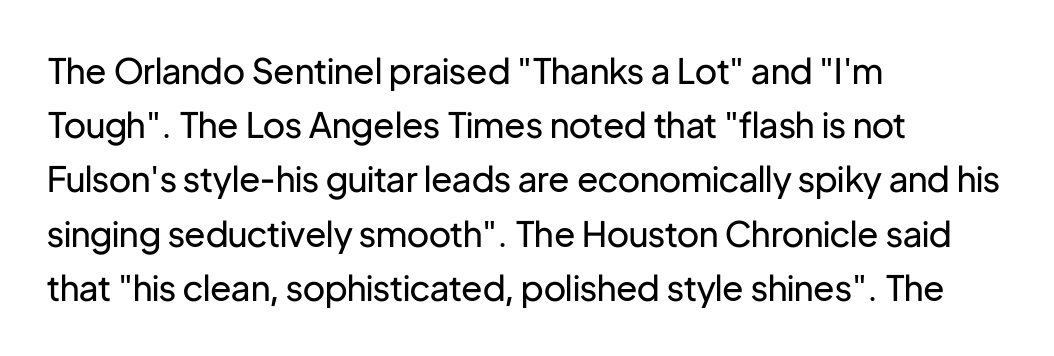
{"serif": "no", "italic": "no", "bold": "no", "weight": "regular", "width": "normal", "stroke_contrast": "low", "x_height": "medium", "monospaced": "no", "underline": "no", "align": "left", "line_spacing": "normal", "line_spacing_ratio": 1.55, "letter_spacing": "normal", "letter_spacing_em": 0.0, "glyph_px": 35}
